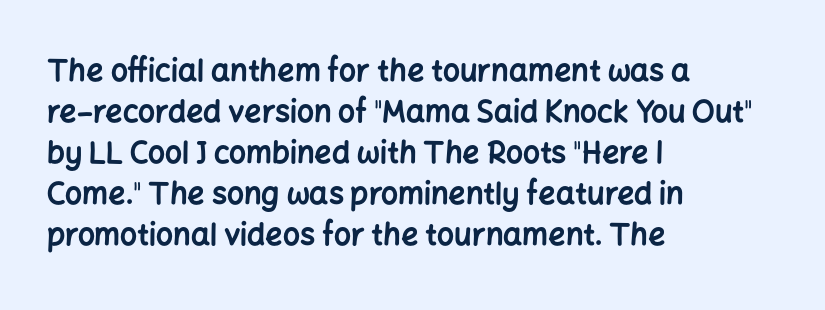
Q: Is the text bold? A: Yes.
Q: Is the text italic (slanted)? A: No, it is upright.
Q: Is the typeface a serif or a sans-serif typeface? A: Sans-serif.
Q: Is the text underlined? A: No.
Q: How is the paragraph aligned? A: Left-aligned.
Q: Is the spacing between letters normal or unusually wide? A: Normal.
Q: Is the spacing between lines tight, normal or loose? A: Normal.
Q: Width (condensed, normal, or wide)? A: Normal.
Q: Stroke contrast? A: Low.
Q: x-height? A: Medium.
Q: Monospaced? A: No.
